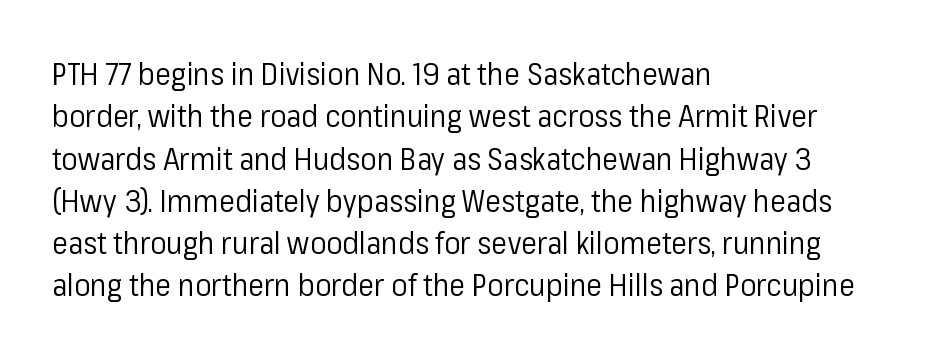
This rendering features lettering with no underline. Each letter keeps its own natural width here, so spacing adapts to shape. This block has exactly the height ordinary leading produces. Unlike a traditional serif, this face leaves its strokes unadorned.
